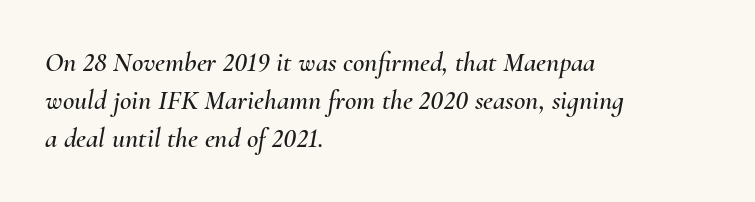
The image shows 28 px text type, italic (leaning right); set left-aligned, normal line spacing (1.36x), normal letter spacing, not underlined; medium stroke contrast and a small x-height.
